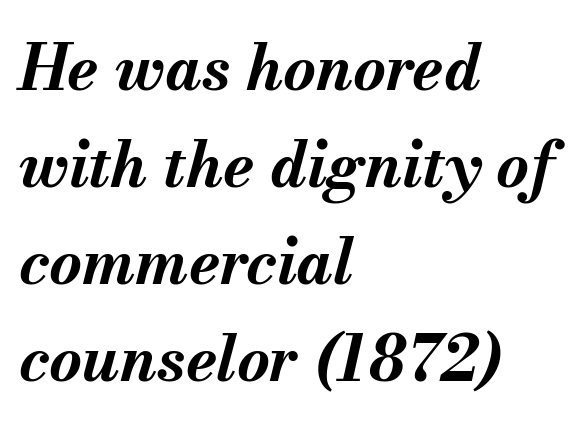
The image shows 63 px bold type, italic (leaning right); set left-aligned, normal line spacing (1.54x), normal letter spacing, not underlined; medium stroke contrast and a small x-height.
